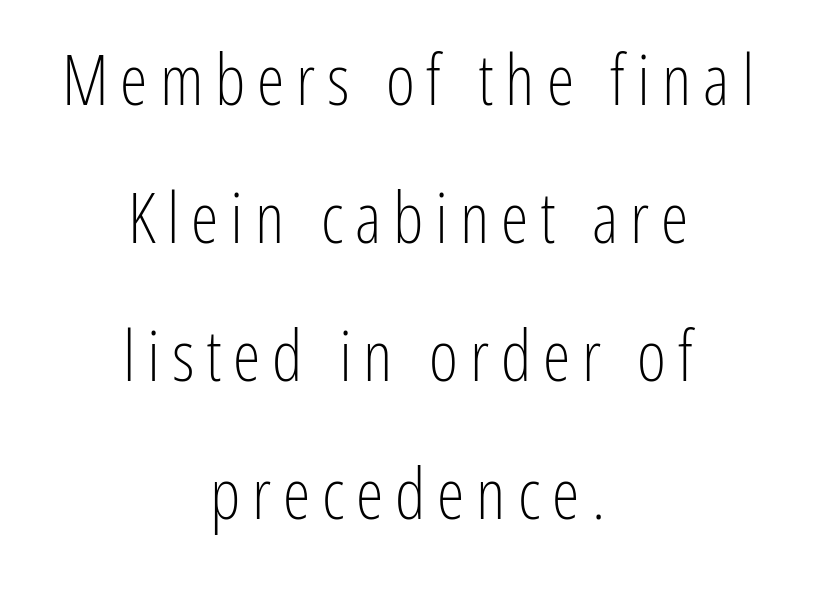
The passage shown is typeset with a sans-serif family. Stroke thickness stays within the range of a standard reading face or lighter. Here the designer chose a conventional face with non-uniform glyph widths. Typeset on center — no edge is straight.
